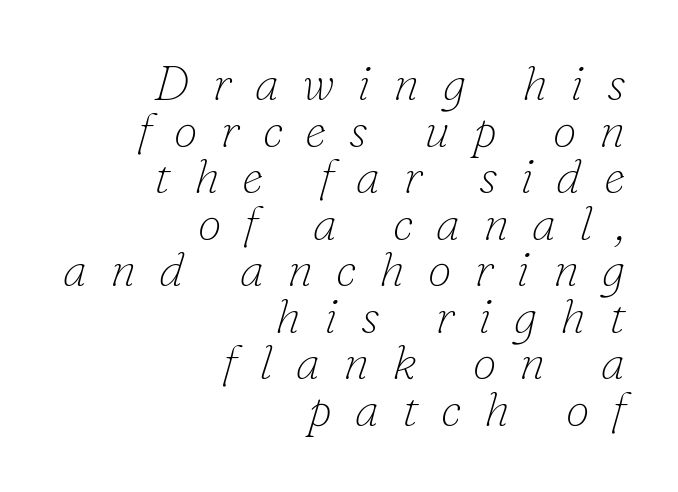
Q: Is the text bold? A: No.
Q: Is the text italic (slanted)? A: Yes, it leans right by about 16 degrees.
Q: Is the typeface a serif or a sans-serif typeface? A: Serif.
Q: Is the text underlined? A: No.
Q: How is the paragraph aligned? A: Right-aligned.
Q: Is the spacing between letters normal or unusually wide? A: Unusually wide.
Q: Is the spacing between lines tight, normal or loose? A: Tight.
Q: Width (condensed, normal, or wide)? A: Normal.
Q: Stroke contrast? A: Low.
Q: x-height? A: Small.
Q: Monospaced? A: No.
